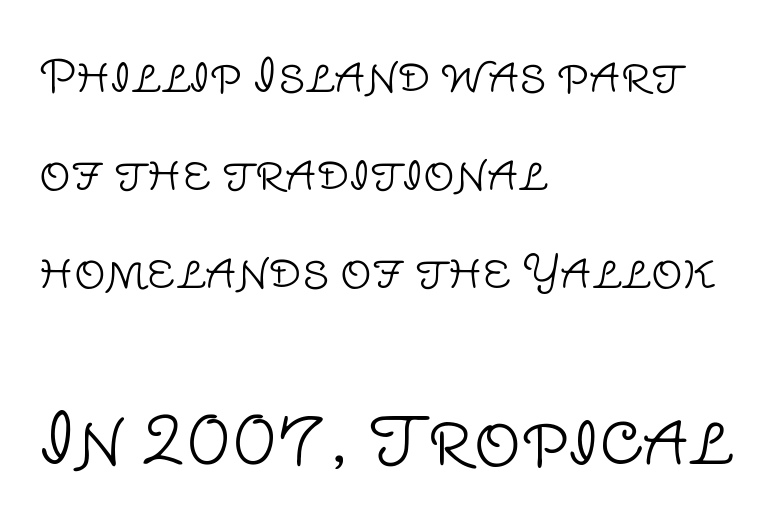
The letters carry no serifs — their stems end cleanly without finishing strokes. The lower block of text is set noticeably larger than the block above it. Weight: not bold — regular or lighter. Vertically, the passage feels expansive, rows floating well apart.
